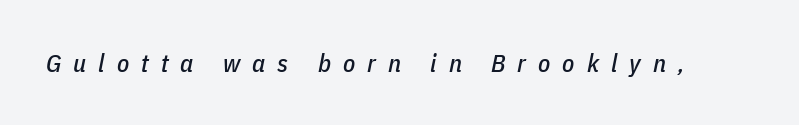
The image shows 25 px text type, italic (leaning right); set unusually wide letter spacing (+0.48 em), not underlined.
